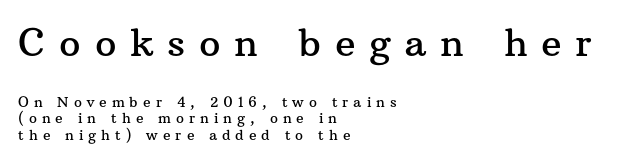
If you drew a ruler down the left edge, every line would touch it. Note the varied advance widths — an 'i' is clearly narrower than an 'm'. A bare baseline throughout the passage. A student would notice the top passage is typeset larger than what follows.
